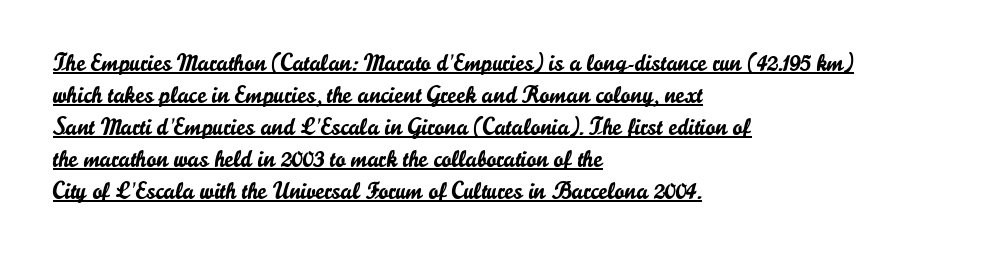
The image shows 24 px text type; set left-aligned, normal line spacing (1.33x), normal letter spacing, underlined.
